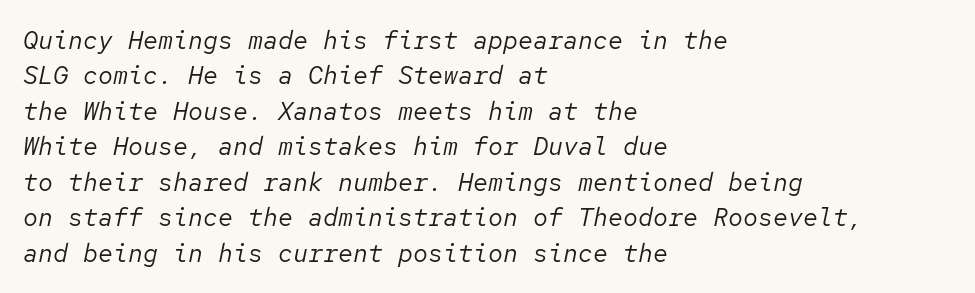
The rendering keeps characters at their native spacing. Compared with typical paragraphs, the rows here are spaced about the same. The passage is arranged the way most books set body copy — flush left. Any mark beneath the type? The region is blank.
